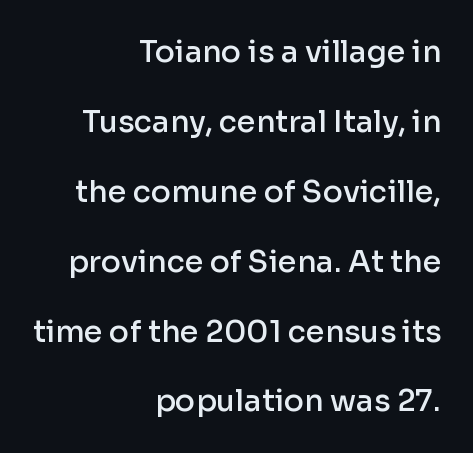
Q: Is the text bold? A: Semi-bold.
Q: Is the text italic (slanted)? A: No, it is upright.
Q: Is the typeface a serif or a sans-serif typeface? A: Sans-serif.
Q: Is the text underlined? A: No.
Q: How is the paragraph aligned? A: Right-aligned.
Q: Is the spacing between letters normal or unusually wide? A: Normal.
Q: Is the spacing between lines tight, normal or loose? A: Loose.
Q: Width (condensed, normal, or wide)? A: Normal.
Q: Stroke contrast? A: Low.
Q: x-height? A: Medium.
Q: Monospaced? A: No.
